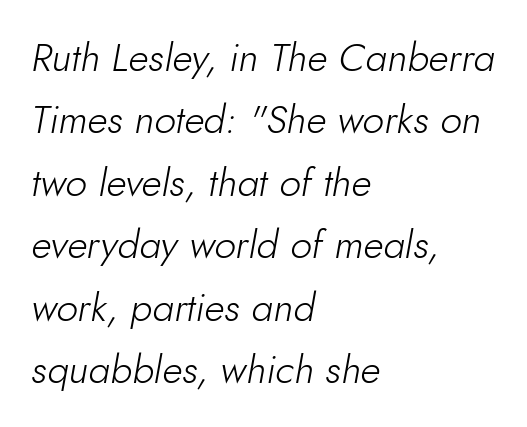
The image shows 39 px light type, italic (leaning right); set left-aligned, normal line spacing (1.6x), normal letter spacing, not underlined; low stroke contrast and a small x-height.
